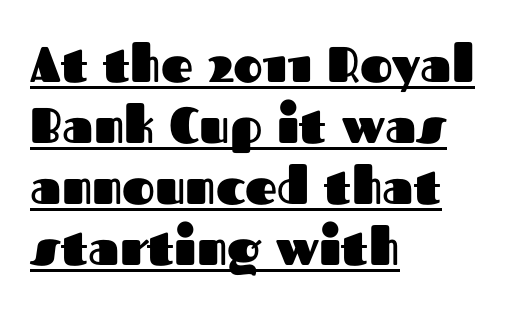
The image shows 50 px heavy sans-serif type, upright; set left-aligned, line spacing 1.22x, normal letter spacing, underlined; medium stroke contrast and a medium x-height.
